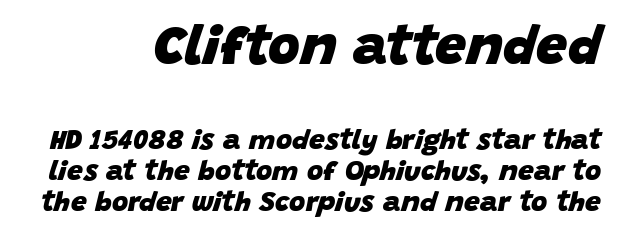
{"italic": "yes", "lean": "right", "slant_degrees": 15, "bold": "yes", "weight": "heavy", "width": "normal", "stroke_contrast": "low", "x_height": "large", "monospaced": "no", "underline": "no", "align": "right", "line_spacing": "tight", "line_spacing_ratio": 1.11, "letter_spacing": "normal", "letter_spacing_em": 0.0, "larger_block": "first", "size_ratio": 1.96, "glyph_px": 55}
